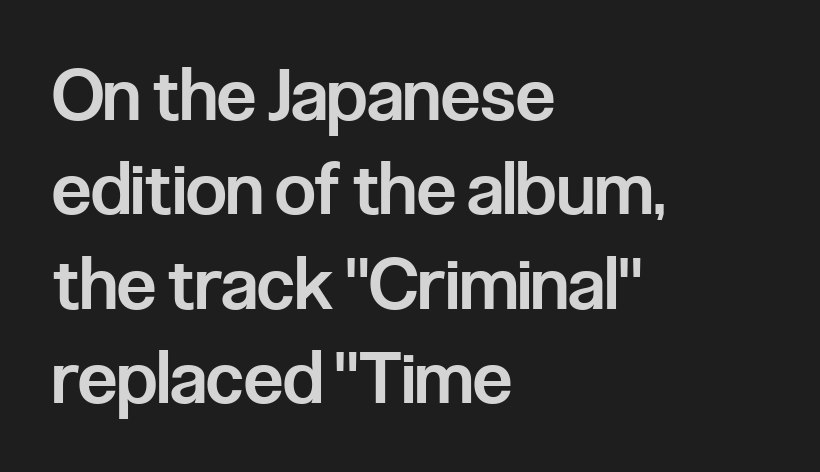
The image shows 72 px semibold, condensed sans-serif type, upright; set left-aligned, normal line spacing (1.31x), normal letter spacing, not underlined; low stroke contrast and a medium x-height.
